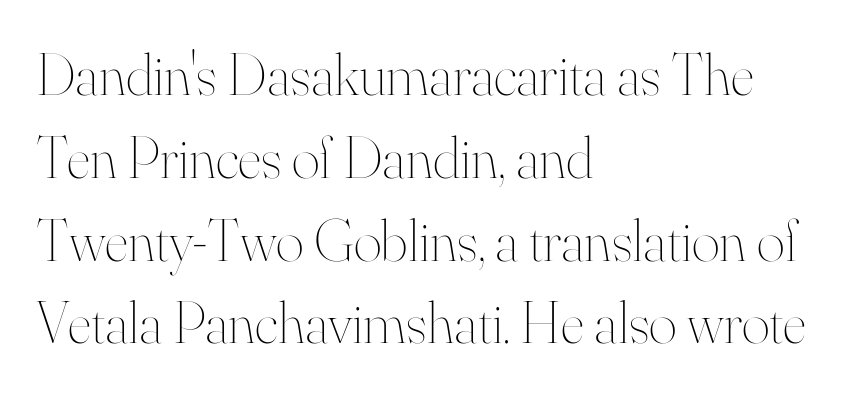
The image shows 60 px thin type, upright; set left-aligned, normal line spacing (1.38x), normal letter spacing, not underlined; high stroke contrast and a small x-height.
